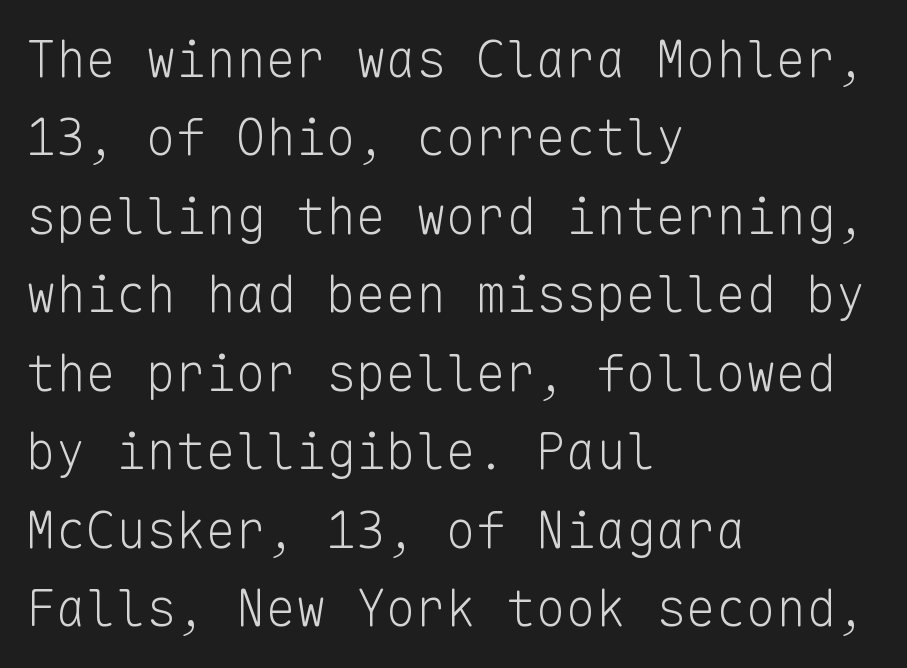
{"serif": "no", "italic": "no", "bold": "no", "weight": "light", "width": "normal", "stroke_contrast": "low", "x_height": "medium", "monospaced": "yes", "underline": "no", "align": "left", "line_spacing": "normal", "line_spacing_ratio": 1.57, "letter_spacing": "normal", "letter_spacing_em": 0.0, "glyph_px": 50}
